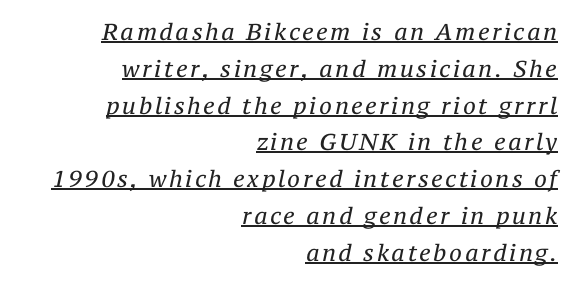
The leading is moderate, giving the passage an even texture. No heavy texture on the line: the type isn't bold. Does the copy run flush right? Yes — the right margin is perfectly even. What decoration does the sample have? An underline. Does the lettering tilt? It does — this is italic.
